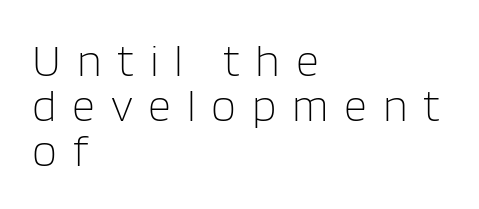
The image shows 45 px light sans-serif type, upright; set left-aligned, tight line spacing (1.0x), unusually wide letter spacing (+0.35 em), not underlined; low stroke contrast and a large x-height.
